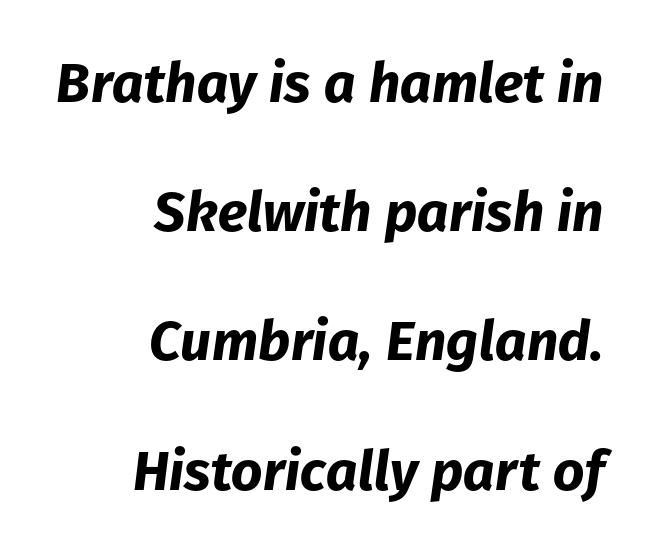
Style check: oblique. Characters follow at the spacing the type designer built in. Baseline-to-baseline distance is far greater than the letter height. Students, this is bold: see how much ink each stroke carries.
